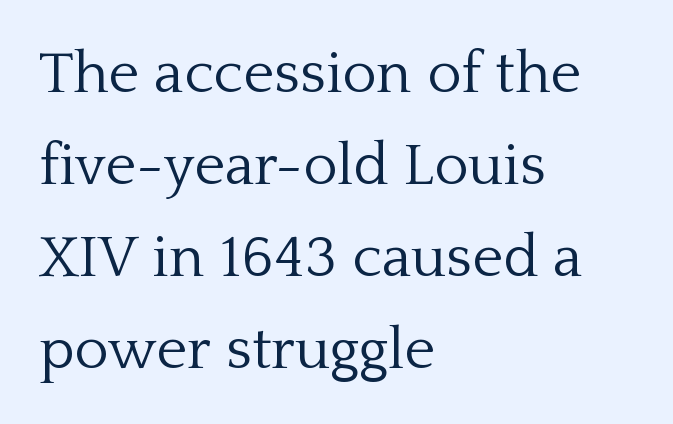
Q: Is the text bold? A: No.
Q: Is the text italic (slanted)? A: No, it is upright.
Q: Is the typeface a serif or a sans-serif typeface? A: Serif.
Q: Is the text underlined? A: No.
Q: How is the paragraph aligned? A: Left-aligned.
Q: Is the spacing between letters normal or unusually wide? A: Normal.
Q: Is the spacing between lines tight, normal or loose? A: Normal.
Q: Width (condensed, normal, or wide)? A: Normal.
Q: Stroke contrast? A: Low.
Q: x-height? A: Medium.
Q: Monospaced? A: No.
